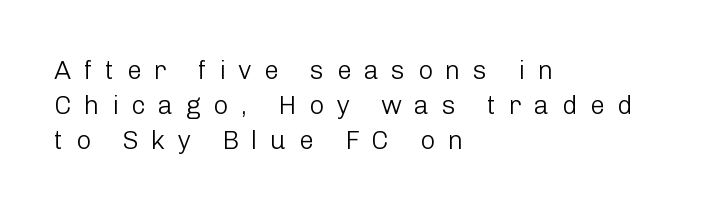
Q: Is the text bold? A: No.
Q: Is the text italic (slanted)? A: No, it is upright.
Q: Is the text underlined? A: No.
Q: How is the paragraph aligned? A: Left-aligned.
Q: Is the spacing between letters normal or unusually wide? A: Unusually wide.
Q: Is the spacing between lines tight, normal or loose? A: Normal.
